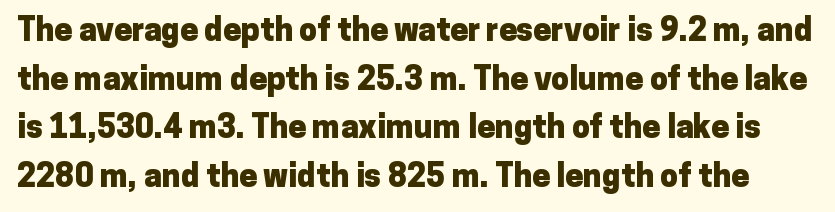
Think of a printed novel: that variable character pitch is what you see here. Beneath every word, the page is bare. Upright lettering throughout. Typographically, this falls in the sans-serif category. Line spacing here is normal. Typographic density is high because the face is bold.
